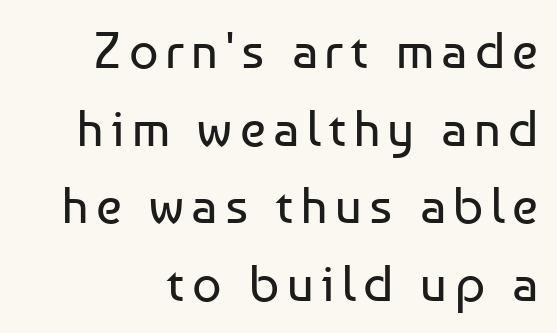
Stroke thickness stays within the range of a standard reading face or lighter. The zone under the glyphs is completely vacant. The designer left line spacing at the default. No feet cap the strokes, marking this as sans-serif type.
